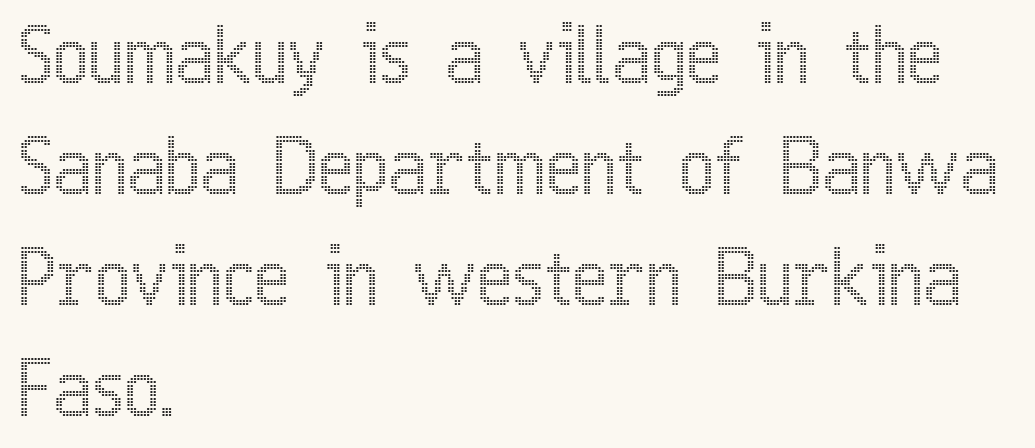
Q: Is the text italic (slanted)? A: No, it is upright.
Q: Is the text underlined? A: No.
Q: How is the paragraph aligned? A: Left-aligned.
Q: Is the spacing between letters normal or unusually wide? A: Normal.
Q: Is the spacing between lines tight, normal or loose? A: Normal.
Q: Width (condensed, normal, or wide)? A: Condensed.
Q: x-height? A: Medium.
Q: Monospaced? A: No.
